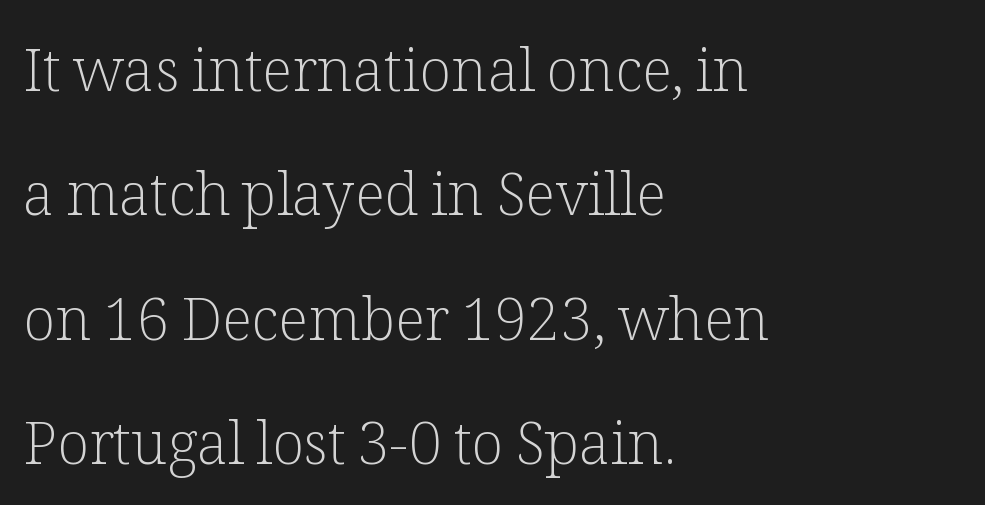
Q: Is the text bold? A: No.
Q: Is the text italic (slanted)? A: No, it is upright.
Q: Is the typeface a serif or a sans-serif typeface? A: Serif.
Q: Is the text underlined? A: No.
Q: How is the paragraph aligned? A: Left-aligned.
Q: Is the spacing between letters normal or unusually wide? A: Normal.
Q: Is the spacing between lines tight, normal or loose? A: Loose.
Q: Width (condensed, normal, or wide)? A: Normal.
Q: Stroke contrast? A: Low.
Q: x-height? A: Medium.
Q: Monospaced? A: No.
